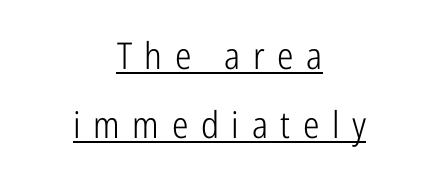
Q: Is the text bold? A: No.
Q: Is the text italic (slanted)? A: No, it is upright.
Q: Is the typeface a serif or a sans-serif typeface? A: Sans-serif.
Q: Is the text underlined? A: Yes.
Q: How is the paragraph aligned? A: Centered.
Q: Is the spacing between letters normal or unusually wide? A: Unusually wide.
Q: Width (condensed, normal, or wide)? A: Condensed.
Q: Stroke contrast? A: Low.
Q: x-height? A: Medium.
Q: Monospaced? A: No.
